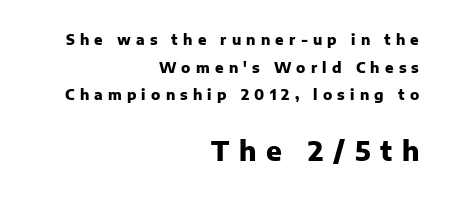
Vertically, the passage feels expansive, rows floating well apart. Compared with a flush-left layout, this one pins lines to the opposite, right side. The space directly below the letters is spotless. A typesetter would call this heavily tracked-out type. Designer's note — italics off, roman on. Thick stems and heavy bowls — unmistakably bold.
